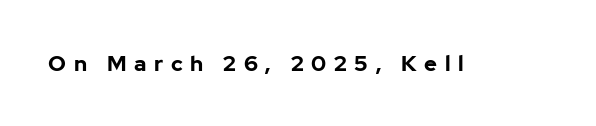
Q: Is the text bold? A: Yes.
Q: Is the text italic (slanted)? A: No, it is upright.
Q: Is the text underlined? A: No.
Q: Is the spacing between letters normal or unusually wide? A: Unusually wide.
